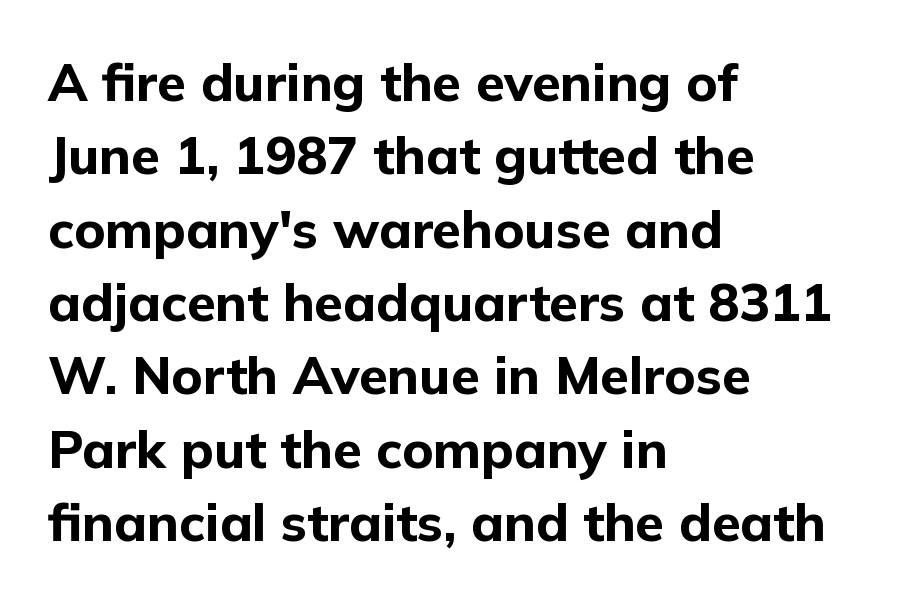
{"serif": "no", "italic": "no", "bold": "yes", "weight": "bold", "width": "normal", "stroke_contrast": "low", "x_height": "medium", "monospaced": "no", "underline": "no", "align": "left", "line_spacing": "normal", "line_spacing_ratio": 1.41, "letter_spacing": "normal", "letter_spacing_em": 0.0, "glyph_px": 52}
